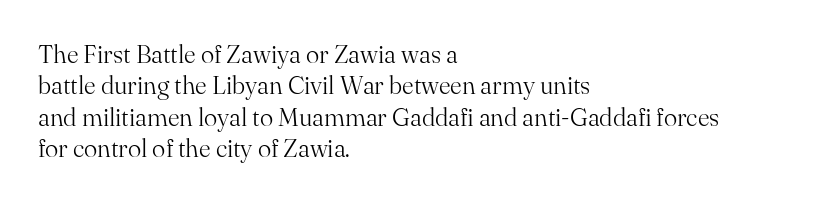
Q: Is the text bold? A: No.
Q: Is the text italic (slanted)? A: No, it is upright.
Q: Is the text underlined? A: No.
Q: How is the paragraph aligned? A: Left-aligned.
Q: Is the spacing between letters normal or unusually wide? A: Normal.
Q: Is the spacing between lines tight, normal or loose? A: Normal.
